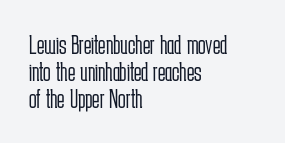
The image shows 28 px light, condensed sans-serif type, upright; set left-aligned, tight line spacing (0.97x), normal letter spacing, not underlined; low stroke contrast and a medium x-height.
